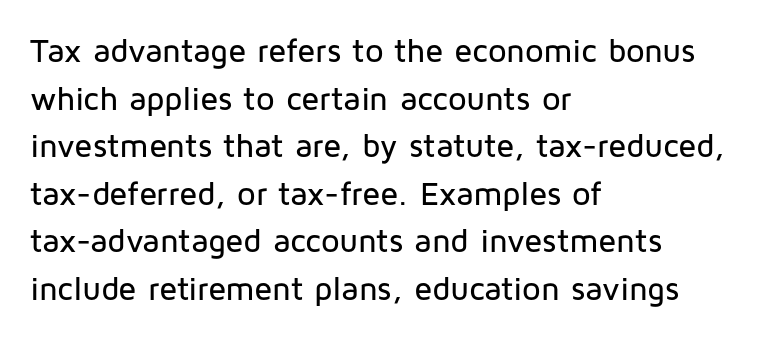
{"serif": "no", "italic": "no", "width": "normal", "stroke_contrast": "low", "x_height": "medium", "monospaced": "no", "underline": "no", "align": "left", "line_spacing": "normal", "line_spacing_ratio": 1.44, "letter_spacing": "normal", "letter_spacing_em": 0.0, "glyph_px": 33}
